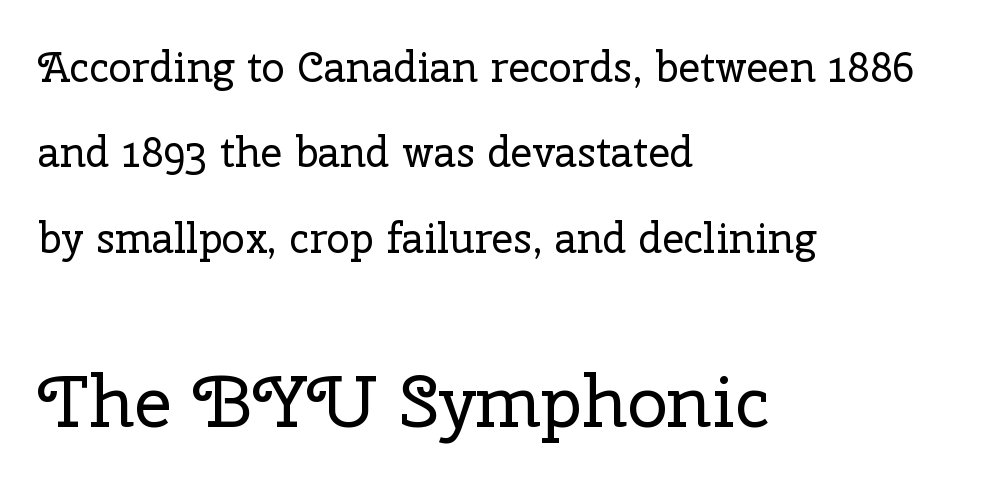
The image shows 73 px regular-weight serif type, upright; set left-aligned, loose line spacing (2.03x), normal letter spacing, not underlined; the second (bottom) block is 1.74x larger; low stroke contrast and a medium x-height.
